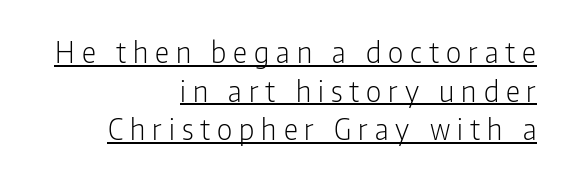
Q: Is the text bold? A: No.
Q: Is the text italic (slanted)? A: No, it is upright.
Q: Is the typeface a serif or a sans-serif typeface? A: Sans-serif.
Q: Is the text underlined? A: Yes.
Q: How is the paragraph aligned? A: Right-aligned.
Q: Is the spacing between letters normal or unusually wide? A: Unusually wide.
Q: Is the spacing between lines tight, normal or loose? A: Normal.
Q: Width (condensed, normal, or wide)? A: Condensed.
Q: Stroke contrast? A: Low.
Q: x-height? A: Medium.
Q: Monospaced? A: No.
